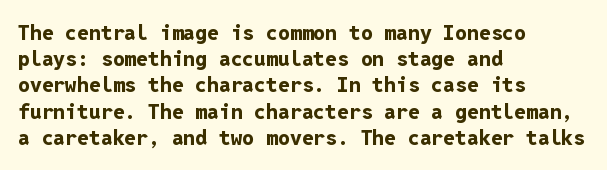
{"italic": "no", "bold": "yes", "underline": "no", "align": "left", "line_spacing": "normal", "line_spacing_ratio": 1.25, "letter_spacing": "normal", "letter_spacing_em": 0.0, "glyph_px": 21}
